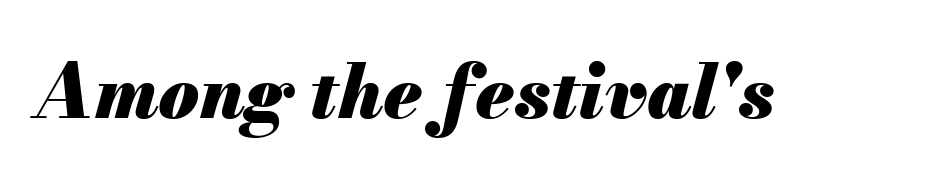
The image shows 74 px heavy type, italic (leaning right); set normal letter spacing, not underlined; medium stroke contrast and a small x-height.
